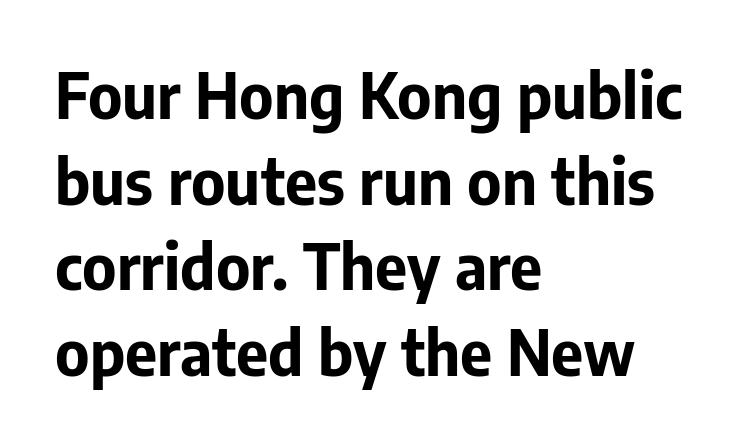
Q: Is the text bold? A: Yes.
Q: Is the text italic (slanted)? A: No, it is upright.
Q: Is the typeface a serif or a sans-serif typeface? A: Sans-serif.
Q: Is the text underlined? A: No.
Q: How is the paragraph aligned? A: Left-aligned.
Q: Is the spacing between letters normal or unusually wide? A: Normal.
Q: Is the spacing between lines tight, normal or loose? A: Normal.
Q: Width (condensed, normal, or wide)? A: Normal.
Q: Stroke contrast? A: Low.
Q: x-height? A: Medium.
Q: Monospaced? A: No.
